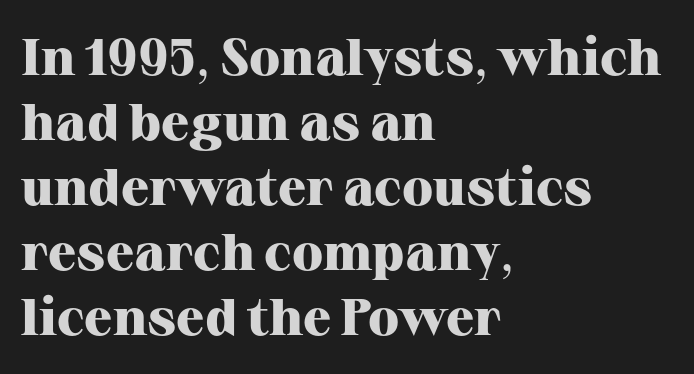
The letters sit at their default tracking, neither squeezed nor spread. The letters stand straight up with perfectly vertical stems. These lines are set flush left with a ragged right edge. Underline: absent. Serifs: yes, visible at the terminals of the letterforms.
